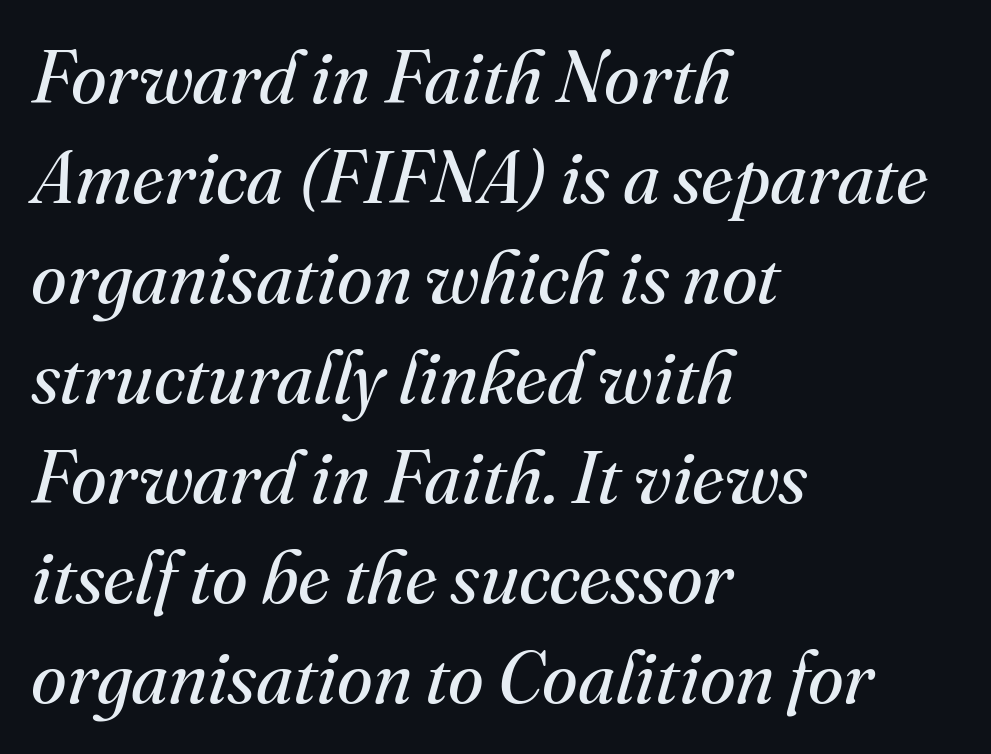
Q: Is the text bold? A: No.
Q: Is the text italic (slanted)? A: Yes, it leans right by about 16 degrees.
Q: Is the typeface a serif or a sans-serif typeface? A: Serif.
Q: Is the text underlined? A: No.
Q: How is the paragraph aligned? A: Left-aligned.
Q: Is the spacing between letters normal or unusually wide? A: Normal.
Q: Is the spacing between lines tight, normal or loose? A: Normal.
Q: Width (condensed, normal, or wide)? A: Normal.
Q: Stroke contrast? A: Medium.
Q: x-height? A: Small.
Q: Monospaced? A: No.
